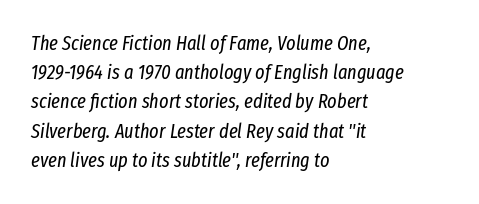
The image shows 20 px text type, italic (leaning right); set left-aligned, normal line spacing (1.46x), normal letter spacing, not underlined.
